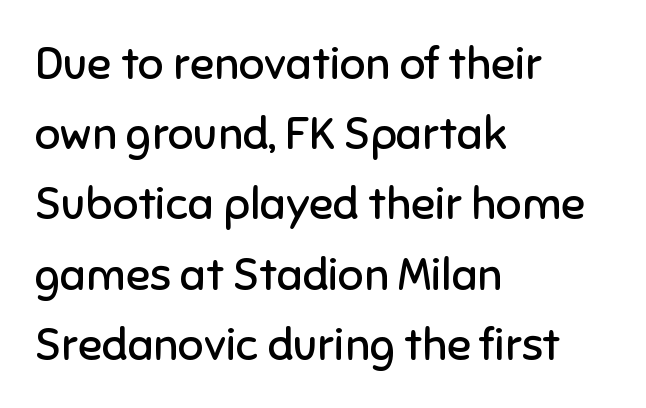
Q: Is the text bold? A: No.
Q: Is the text italic (slanted)? A: No, it is upright.
Q: Is the typeface a serif or a sans-serif typeface? A: Sans-serif.
Q: Is the text underlined? A: No.
Q: How is the paragraph aligned? A: Left-aligned.
Q: Is the spacing between letters normal or unusually wide? A: Normal.
Q: Is the spacing between lines tight, normal or loose? A: Normal.
Q: Width (condensed, normal, or wide)? A: Normal.
Q: Stroke contrast? A: Low.
Q: x-height? A: Medium.
Q: Monospaced? A: No.
